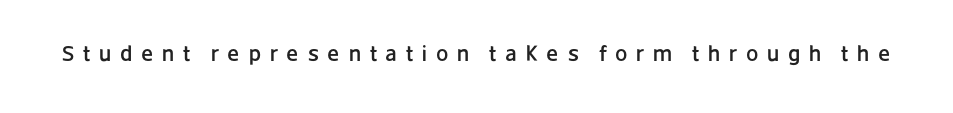
The image shows 22 px text type, upright; set unusually wide letter spacing (+0.4 em), not underlined.
